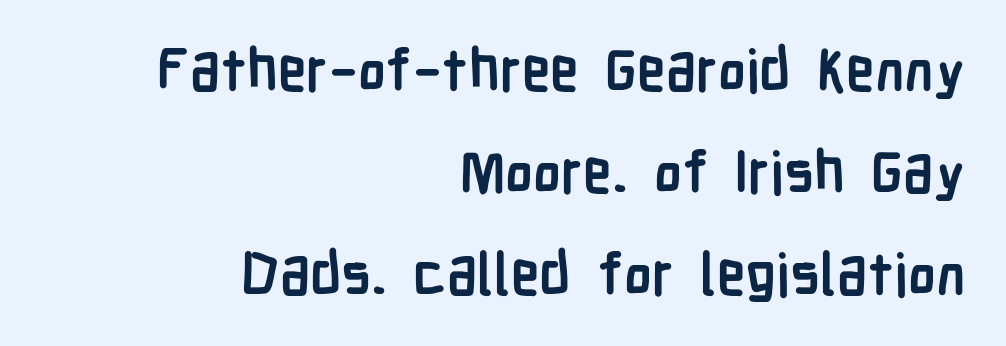
Q: Is the text bold? A: Yes.
Q: Is the text italic (slanted)? A: No, it is upright.
Q: Is the typeface a serif or a sans-serif typeface? A: Sans-serif.
Q: Is the text underlined? A: No.
Q: How is the paragraph aligned? A: Right-aligned.
Q: Is the spacing between letters normal or unusually wide? A: Normal.
Q: Width (condensed, normal, or wide)? A: Condensed.
Q: Stroke contrast? A: Low.
Q: x-height? A: Medium.
Q: Monospaced? A: No.
